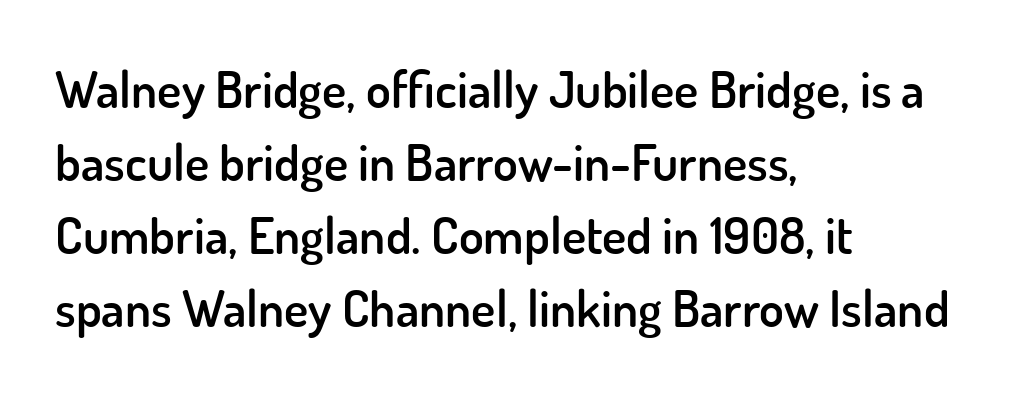
Q: Is the text bold? A: Semi-bold.
Q: Is the text italic (slanted)? A: No, it is upright.
Q: Is the typeface a serif or a sans-serif typeface? A: Sans-serif.
Q: Is the text underlined? A: No.
Q: How is the paragraph aligned? A: Left-aligned.
Q: Is the spacing between letters normal or unusually wide? A: Normal.
Q: Is the spacing between lines tight, normal or loose? A: Normal.
Q: Width (condensed, normal, or wide)? A: Normal.
Q: Stroke contrast? A: Low.
Q: x-height? A: Small.
Q: Monospaced? A: No.
